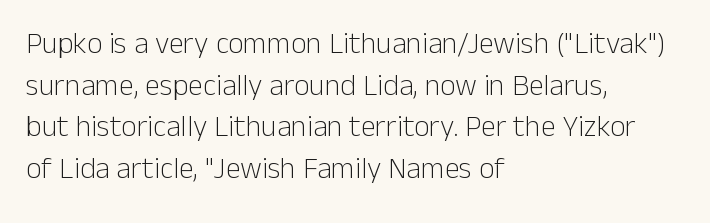
Q: Is the text bold? A: No.
Q: Is the text italic (slanted)? A: No, it is upright.
Q: Is the typeface a serif or a sans-serif typeface? A: Sans-serif.
Q: Is the text underlined? A: No.
Q: How is the paragraph aligned? A: Left-aligned.
Q: Is the spacing between letters normal or unusually wide? A: Normal.
Q: Is the spacing between lines tight, normal or loose? A: Normal.
Q: Width (condensed, normal, or wide)? A: Normal.
Q: Stroke contrast? A: Low.
Q: x-height? A: Medium.
Q: Monospaced? A: No.
